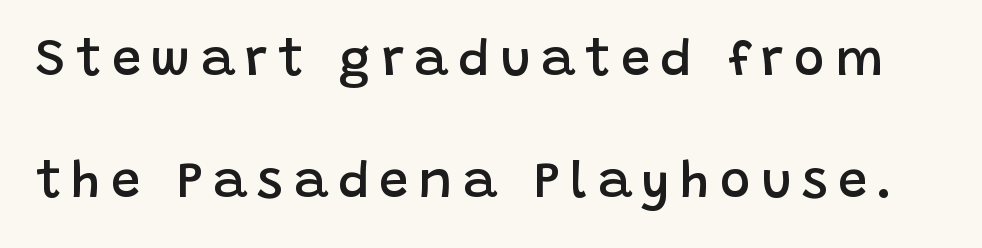
{"serif": "no", "italic": "no", "bold": "semi", "weight": "semibold", "width": "normal", "stroke_contrast": "low", "x_height": "large", "monospaced": "no", "underline": "no", "line_spacing": "loose", "line_spacing_ratio": 2.35, "letter_spacing": "wide", "letter_spacing_em": 0.2, "glyph_px": 52}
